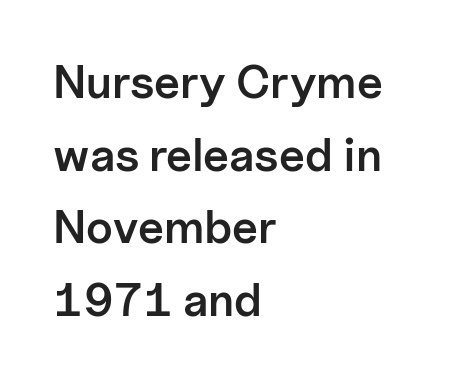
{"serif": "no", "italic": "no", "bold": "semi", "weight": "semibold", "width": "normal", "stroke_contrast": "low", "x_height": "medium", "monospaced": "no", "underline": "no", "align": "left", "line_spacing": "normal", "line_spacing_ratio": 1.58, "letter_spacing": "normal", "letter_spacing_em": 0.0, "glyph_px": 46}
